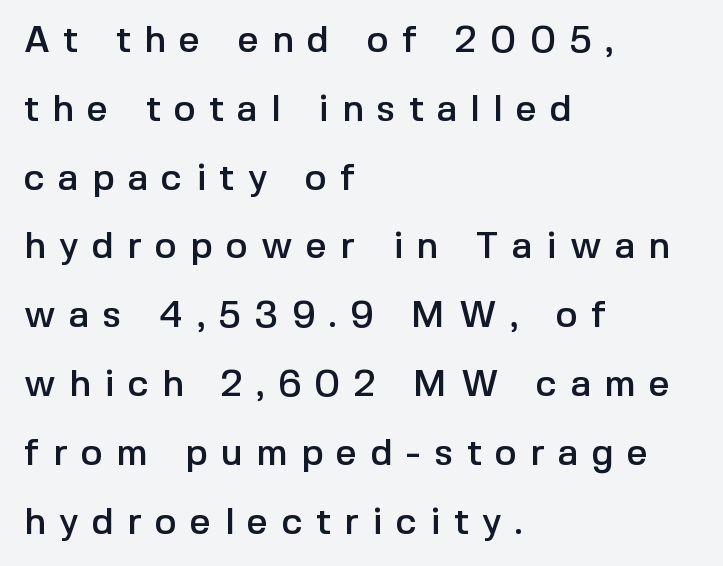
The image shows 37 px sans-serif type, upright; set left-aligned, line spacing 1.86x, unusually wide letter spacing (+0.36 em), not underlined; a medium x-height.
